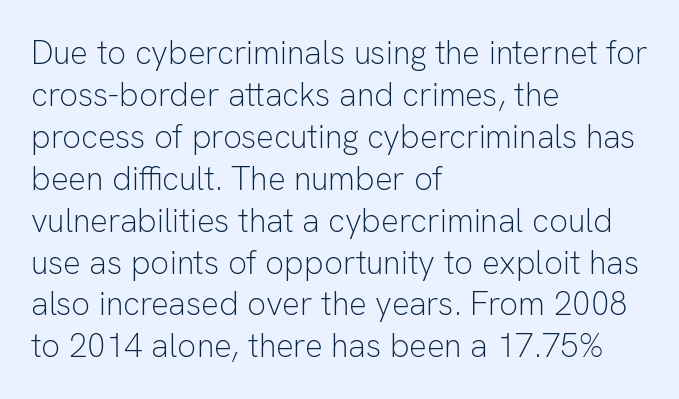
Type style note: lacks serifs. Evenly set lines give the paragraph a standard silhouette. The string is rendered with underlining switched off. Does extra space separate the letters? No, they use regular spacing. In CSS terms this would be text-align: left. Ascenders rise straight up at ninety degrees.
